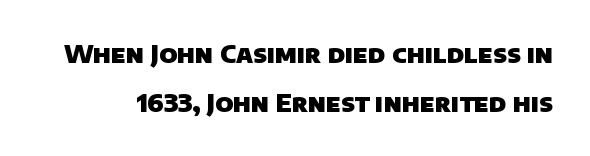
The image shows 25 px bold type; set loose line spacing (1.98x), normal letter spacing, not underlined.
